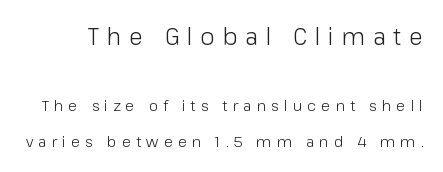
The image shows 23 px text type, upright; set loose line spacing (2.4x), unusually wide letter spacing (+0.34 em), not underlined; the first (top) block is 1.53x larger.
